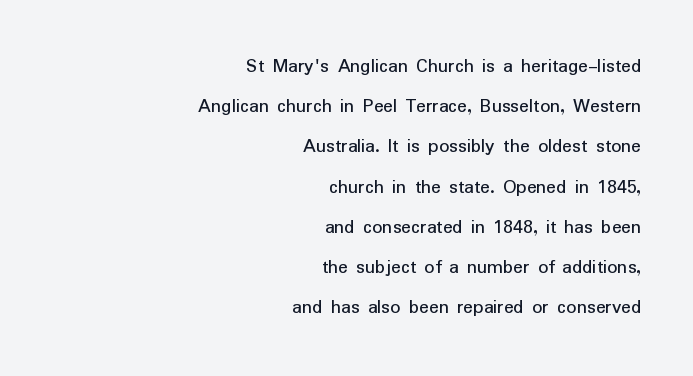
Descenders hang freely into open space. The type sits square on the baseline with zero lean. Students, observe: this is what heavily led, spacious text looks like. Line ends are locked; line starts wander. Characters follow at the spacing the type designer built in.
